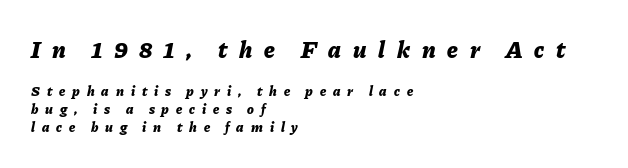
The face used here has the dense, thick strokes of a bold. The letters are slanted; this is an italic face. Clear beneath every line of the passage. This sample is left-justified, so line endings fall wherever the words run out. The first block has been scaled up relative to the second. The tracking reads as deliberately expanded to a designer's eye.
